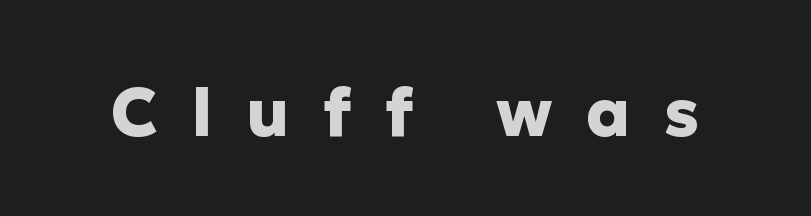
Q: Is the text bold? A: Yes.
Q: Is the text italic (slanted)? A: No, it is upright.
Q: Is the typeface a serif or a sans-serif typeface? A: Sans-serif.
Q: Is the text underlined? A: No.
Q: Is the spacing between letters normal or unusually wide? A: Unusually wide.
Q: Width (condensed, normal, or wide)? A: Normal.
Q: Stroke contrast? A: Low.
Q: x-height? A: Medium.
Q: Monospaced? A: No.
